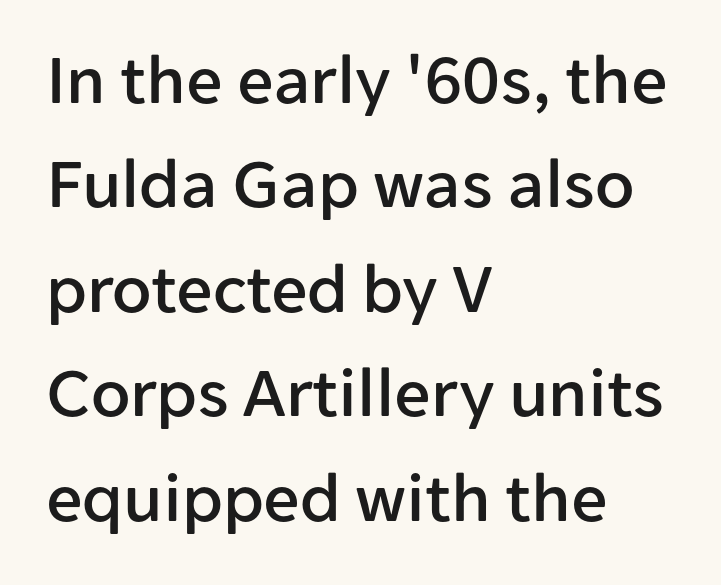
Horizontally, the lines are justified to the leading edge only. Whoever set this chose a conventional vertical rhythm. The passage shown is not underscored anywhere. Short note: letters normally spaced.
